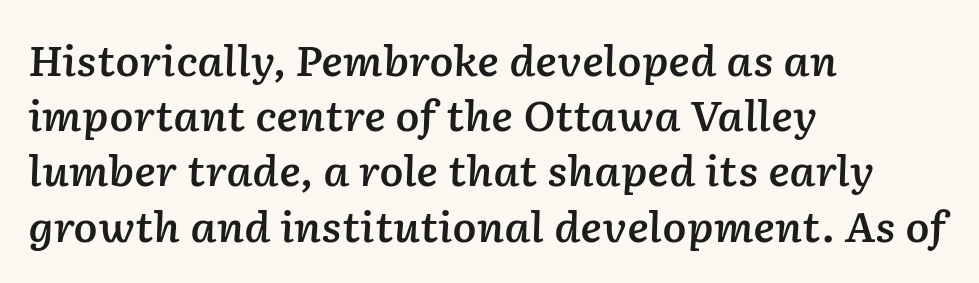
Q: Is the text bold? A: Semi-bold.
Q: Is the text italic (slanted)? A: Yes, it leans right by about 2 degrees.
Q: Is the text underlined? A: No.
Q: How is the paragraph aligned? A: Left-aligned.
Q: Is the spacing between letters normal or unusually wide? A: Normal.
Q: Is the spacing between lines tight, normal or loose? A: Normal.
Q: Width (condensed, normal, or wide)? A: Normal.
Q: Stroke contrast? A: Low.
Q: x-height? A: Medium.
Q: Monospaced? A: No.
